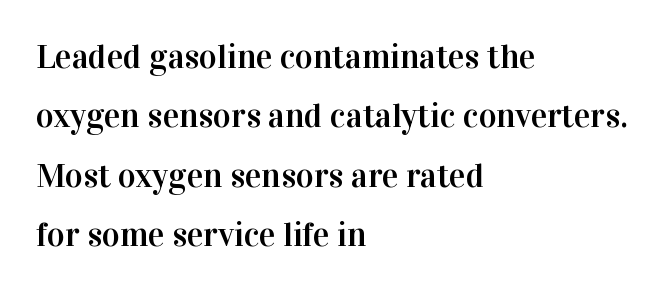
The image shows 34 px serif type, upright; set left-aligned, line spacing 1.75x, normal letter spacing, not underlined; high stroke contrast and a medium x-height.
